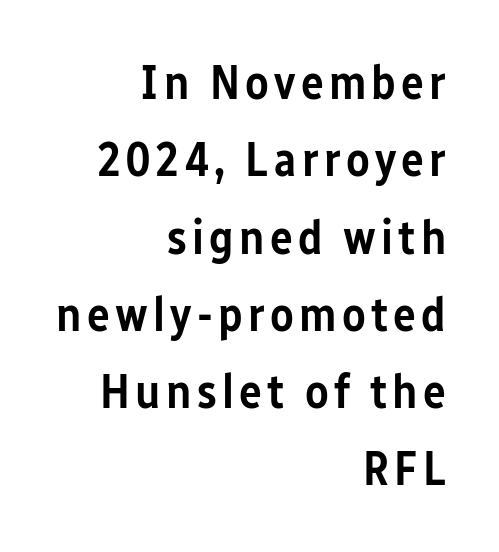
{"serif": "no", "italic": "no", "bold": "semi", "weight": "semibold", "width": "condensed", "stroke_contrast": "low", "x_height": "medium", "monospaced": "no", "underline": "no", "align": "right", "line_spacing": "normal", "line_spacing_ratio": 1.61, "glyph_px": 48}
